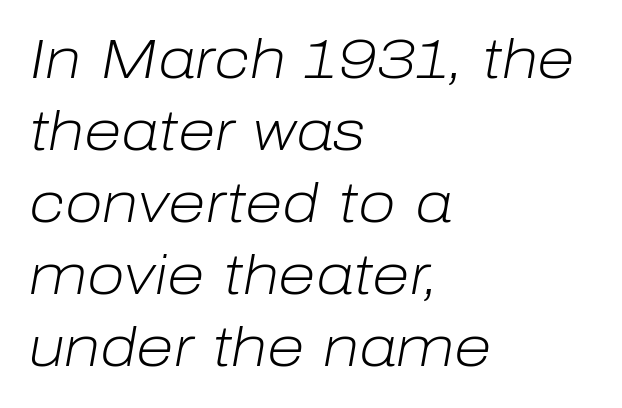
Q: Is the text bold? A: No.
Q: Is the text italic (slanted)? A: Yes, it leans right by about 10 degrees.
Q: Is the text underlined? A: No.
Q: How is the paragraph aligned? A: Left-aligned.
Q: Is the spacing between letters normal or unusually wide? A: Normal.
Q: Is the spacing between lines tight, normal or loose? A: Normal.
Q: Width (condensed, normal, or wide)? A: Normal.
Q: Stroke contrast? A: Low.
Q: x-height? A: Medium.
Q: Monospaced? A: No.
